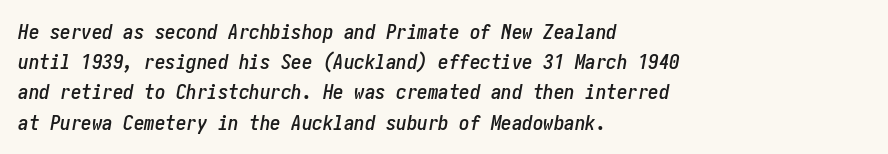
The glyphs look as if they've been sheared to an angle. Has an underline been added? It has not. The paragraph has a hard left edge and a soft right edge. How are the letters spaced? Ordinarily, with no added tracking. In terms of leading, this rendering sits right in the middle.
